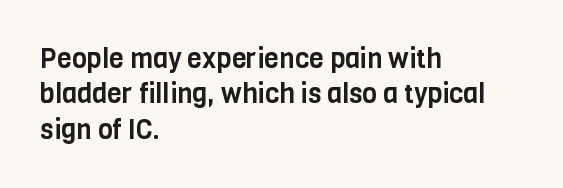
The image shows 27 px text type, upright; set left-aligned, normal line spacing (1.31x), normal letter spacing, not underlined.
